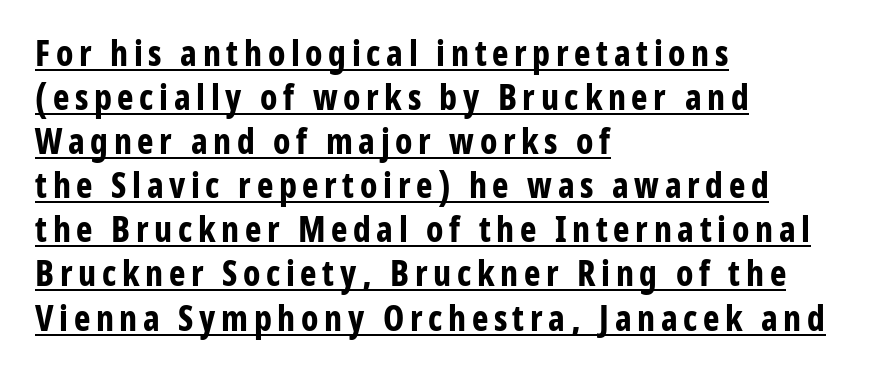
{"serif": "no", "italic": "no", "bold": "yes", "weight": "bold", "width": "condensed", "stroke_contrast": "low", "x_height": "medium", "monospaced": "no", "underline": "yes", "align": "left", "line_spacing": "normal", "line_spacing_ratio": 1.26, "glyph_px": 35}
